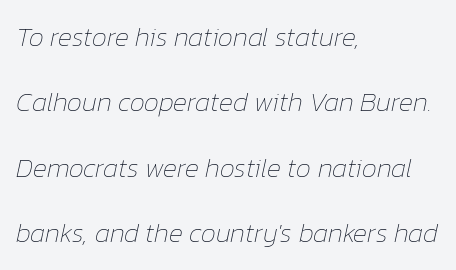
Q: Is the text bold? A: No.
Q: Is the text italic (slanted)? A: Yes, it leans right by about 12 degrees.
Q: Is the text underlined? A: No.
Q: How is the paragraph aligned? A: Left-aligned.
Q: Is the spacing between letters normal or unusually wide? A: Normal.
Q: Is the spacing between lines tight, normal or loose? A: Loose.
